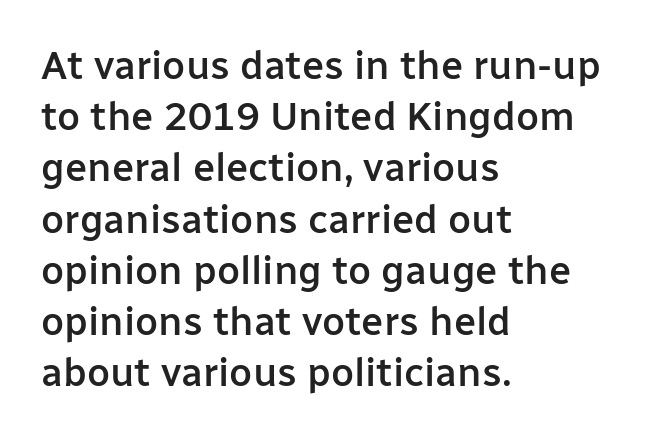
The image shows 40 px semibold sans-serif type, upright; set left-aligned, normal line spacing (1.28x), normal letter spacing, not underlined; low stroke contrast and a medium x-height.
